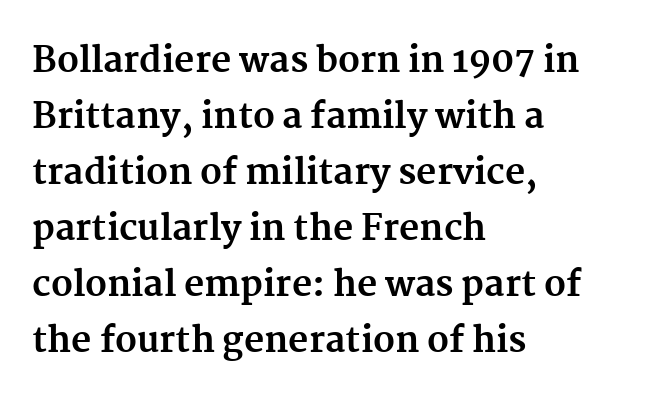
{"serif": "yes", "italic": "no", "bold": "yes", "weight": "bold", "width": "normal", "stroke_contrast": "medium", "x_height": "medium", "monospaced": "no", "underline": "no", "align": "left", "line_spacing": "normal", "line_spacing_ratio": 1.6, "letter_spacing": "normal", "letter_spacing_em": 0.0, "glyph_px": 35}
